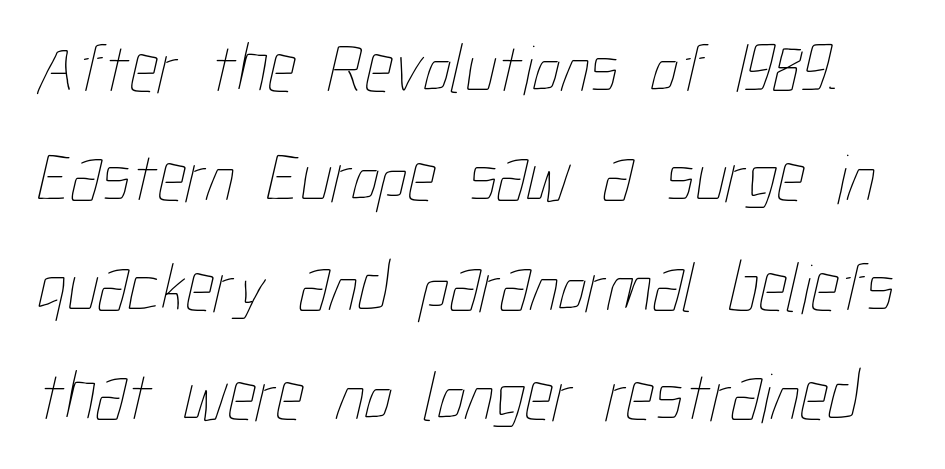
Characters follow at the spacing the type designer built in. Letters rest on an invisible, unmarked baseline. The typesetting does not lean heavy: it is not bold. Spacing verdict: proportional, widths tailored to each character.
